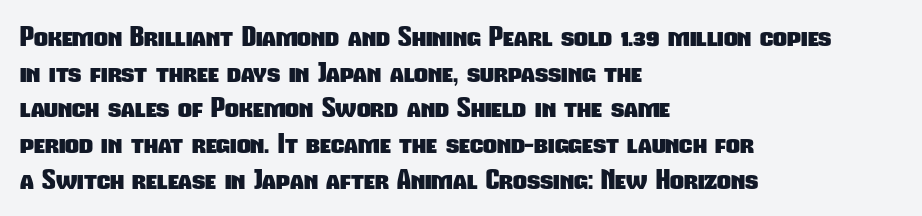
{"bold": "yes", "underline": "no", "align": "left", "line_spacing": "normal", "line_spacing_ratio": 1.32, "letter_spacing": "normal", "letter_spacing_em": 0.0, "glyph_px": 27}
